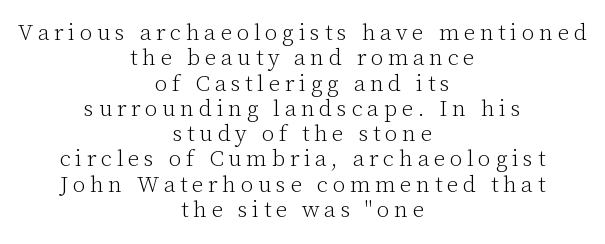
The lettering holds an erect, upright posture throughout. The rendering inserts visible extra space after every character. Each stroke keeps to a modest, everyday thickness or less. The paragraph shown floats in the horizontal middle.
